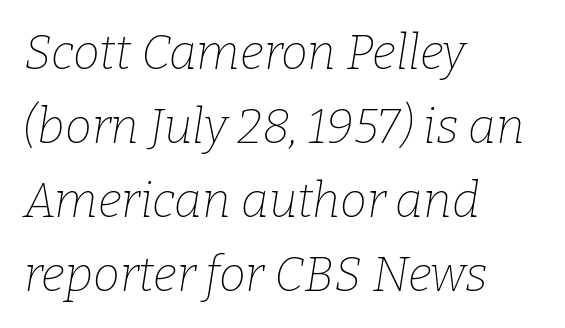
{"serif": "yes", "italic": "yes", "lean": "right", "slant_degrees": 9, "bold": "no", "weight": "thin", "width": "normal", "stroke_contrast": "low", "x_height": "medium", "monospaced": "no", "underline": "no", "align": "left", "line_spacing": "normal", "line_spacing_ratio": 1.54, "letter_spacing": "normal", "letter_spacing_em": 0.0, "glyph_px": 48}
